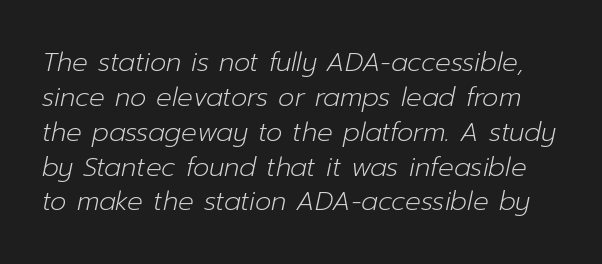
Q: Is the text bold? A: No.
Q: Is the text italic (slanted)? A: Yes, it leans right by about 12 degrees.
Q: Is the text underlined? A: No.
Q: Is the spacing between letters normal or unusually wide? A: Normal.
Q: Is the spacing between lines tight, normal or loose? A: Normal.
